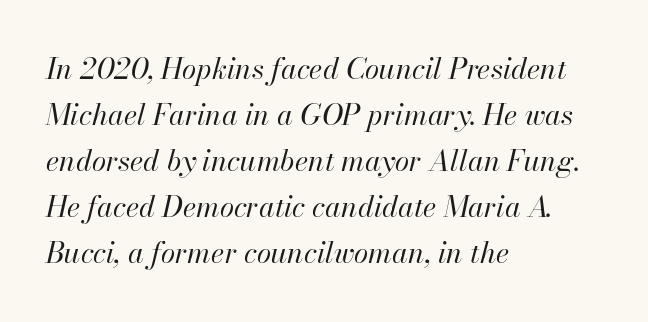
The image shows 29 px regular-weight type, italic (leaning right); set left-aligned, normal line spacing (1.59x), normal letter spacing, not underlined; high stroke contrast and a small x-height.
